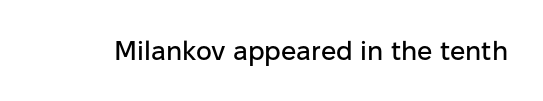
{"italic": "no", "underline": "no", "letter_spacing": "normal", "letter_spacing_em": 0.0, "glyph_px": 27}
